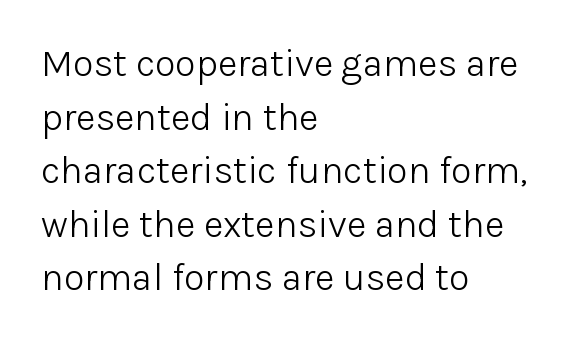
{"serif": "no", "italic": "no", "bold": "no", "weight": "light", "width": "normal", "stroke_contrast": "low", "x_height": "medium", "monospaced": "no", "underline": "no", "align": "left", "line_spacing": "normal", "line_spacing_ratio": 1.41, "letter_spacing": "normal", "letter_spacing_em": 0.0, "glyph_px": 38}
